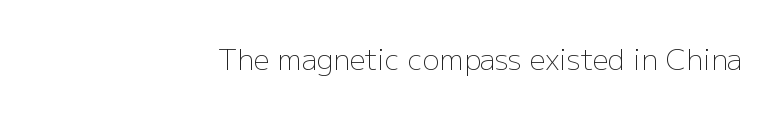
The space directly below the letters is spotless. This is sans-serif lettering, the kind often seen on screens and signage. Posture: upright roman. Characters follow at the spacing the type designer built in. The letterforms sit at book weight or below. The passage shown is typed in a proportional face where columns would drift.
